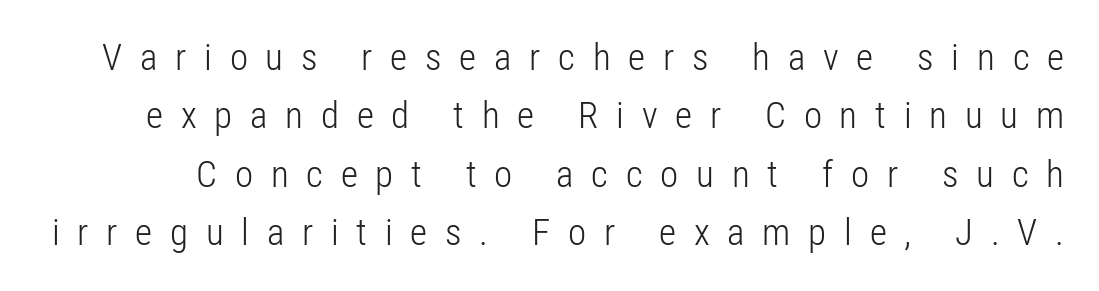
{"serif": "no", "italic": "no", "bold": "no", "weight": "light", "width": "condensed", "stroke_contrast": "low", "x_height": "medium", "monospaced": "no", "underline": "no", "line_spacing": "normal", "line_spacing_ratio": 1.58, "letter_spacing": "wide", "letter_spacing_em": 0.48, "glyph_px": 37}
